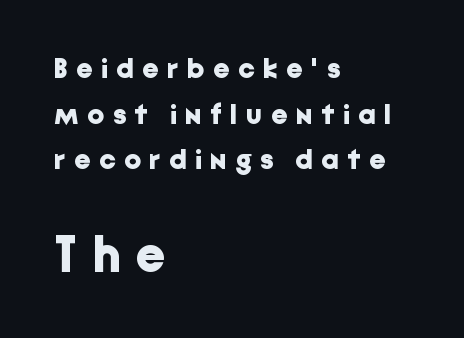
The image shows 51 px bold sans-serif type, upright; set left-aligned, normal line spacing (1.57x), unusually wide letter spacing (+0.3 em), not underlined; the second (bottom) block is 1.76x larger; low stroke contrast and a medium x-height.
